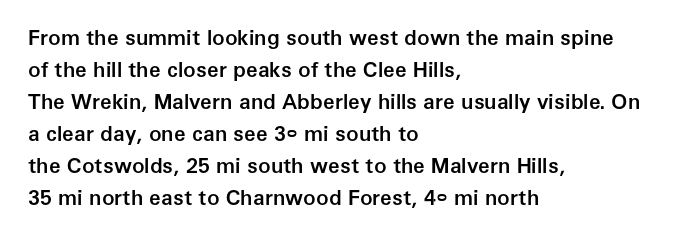
Q: Is the text bold? A: Semi-bold.
Q: Is the text italic (slanted)? A: No, it is upright.
Q: Is the text underlined? A: No.
Q: How is the paragraph aligned? A: Left-aligned.
Q: Is the spacing between letters normal or unusually wide? A: Normal.
Q: Is the spacing between lines tight, normal or loose? A: Normal.
